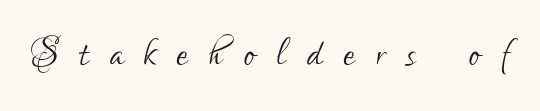
Is the letter spacing exaggerated? Yes — the characters are pushed far apart. The typeface has the unassuming heft of standard copy or less. This sample has the flowing, uneven cadence of proportional lettering. Stroke terminals: plain, sans-serif. Beneath every word, the page is bare.
